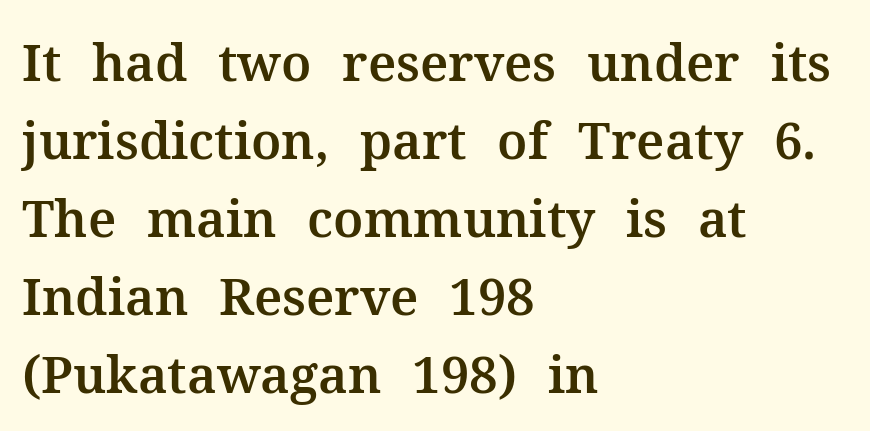
Q: Is the text italic (slanted)? A: No, it is upright.
Q: Is the typeface a serif or a sans-serif typeface? A: Serif.
Q: Is the text underlined? A: No.
Q: How is the paragraph aligned? A: Left-aligned.
Q: Is the spacing between letters normal or unusually wide? A: Normal.
Q: Is the spacing between lines tight, normal or loose? A: Normal.
Q: Width (condensed, normal, or wide)? A: Normal.
Q: Stroke contrast? A: Medium.
Q: x-height? A: Medium.
Q: Monospaced? A: No.
